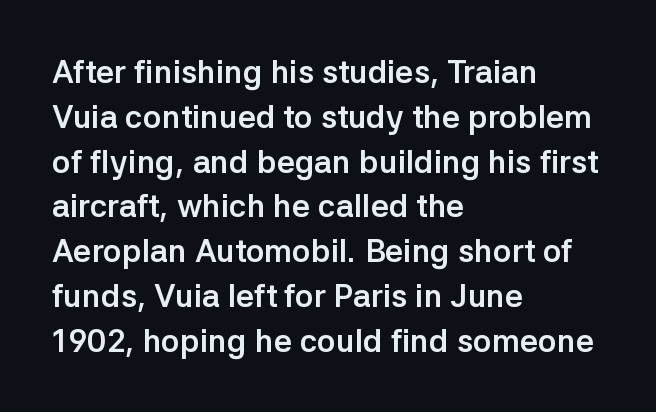
The letters carry no serifs — their stems end cleanly without finishing strokes. The face used here is proportionally spaced, like ordinary book or web type. The type is set solid horizontally, with unmodified tracking. Check the space under the baseline: it is left empty.
